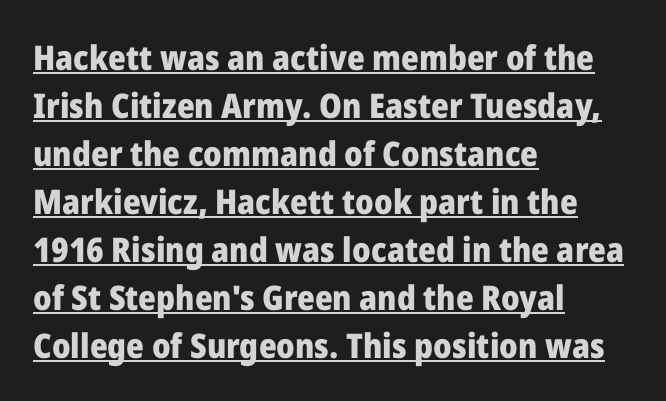
{"serif": "no", "italic": "no", "bold": "yes", "weight": "heavy", "width": "normal", "stroke_contrast": "low", "x_height": "medium", "monospaced": "no", "underline": "yes", "align": "left", "line_spacing": "normal", "line_spacing_ratio": 1.41, "letter_spacing": "normal", "letter_spacing_em": 0.0, "glyph_px": 34}
